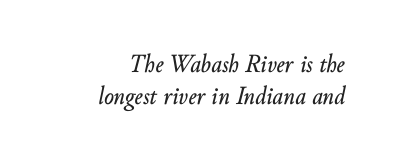
{"italic": "yes", "lean": "right", "slant_degrees": 10, "underline": "no", "align": "right", "line_spacing_ratio": 1.24, "letter_spacing": "normal", "letter_spacing_em": 0.0, "glyph_px": 26}
